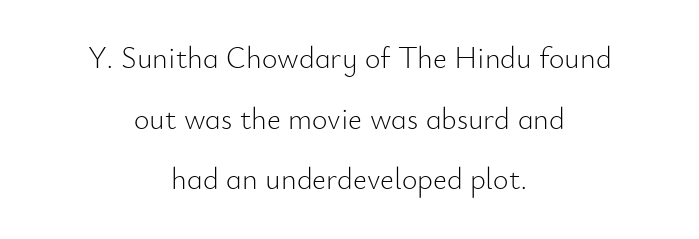
{"serif": "no", "italic": "no", "bold": "no", "weight": "light", "width": "normal", "stroke_contrast": "low", "x_height": "small", "monospaced": "no", "underline": "no", "align": "center", "line_spacing": "loose", "line_spacing_ratio": 2.02, "letter_spacing": "normal", "letter_spacing_em": 0.0, "glyph_px": 30}
